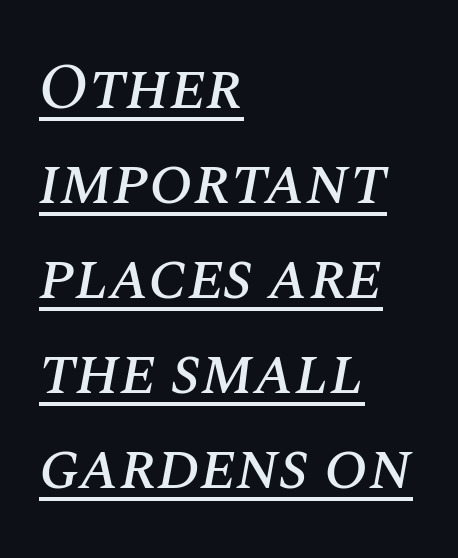
The image shows 65 px text type, italic (leaning right); set left-aligned, normal line spacing (1.46x), normal letter spacing, underlined; medium stroke contrast and a large x-height.
